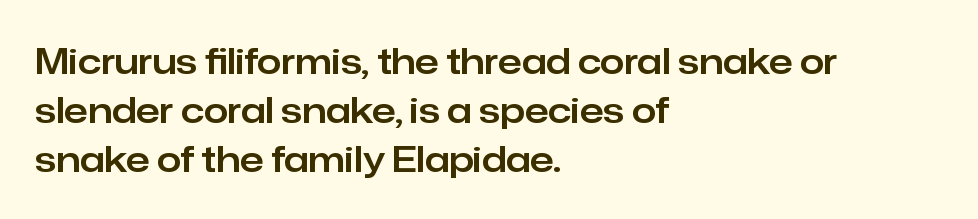
Q: Is the text italic (slanted)? A: No, it is upright.
Q: Is the typeface a serif or a sans-serif typeface? A: Sans-serif.
Q: Is the text underlined? A: No.
Q: How is the paragraph aligned? A: Left-aligned.
Q: Is the spacing between letters normal or unusually wide? A: Normal.
Q: Is the spacing between lines tight, normal or loose? A: Normal.
Q: Width (condensed, normal, or wide)? A: Normal.
Q: Stroke contrast? A: Low.
Q: x-height? A: Medium.
Q: Monospaced? A: No.
